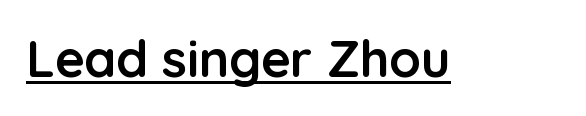
Q: Is the text bold? A: Yes.
Q: Is the text italic (slanted)? A: No, it is upright.
Q: Is the typeface a serif or a sans-serif typeface? A: Sans-serif.
Q: Is the text underlined? A: Yes.
Q: Is the spacing between letters normal or unusually wide? A: Normal.
Q: Width (condensed, normal, or wide)? A: Normal.
Q: Stroke contrast? A: Low.
Q: x-height? A: Medium.
Q: Monospaced? A: No.
